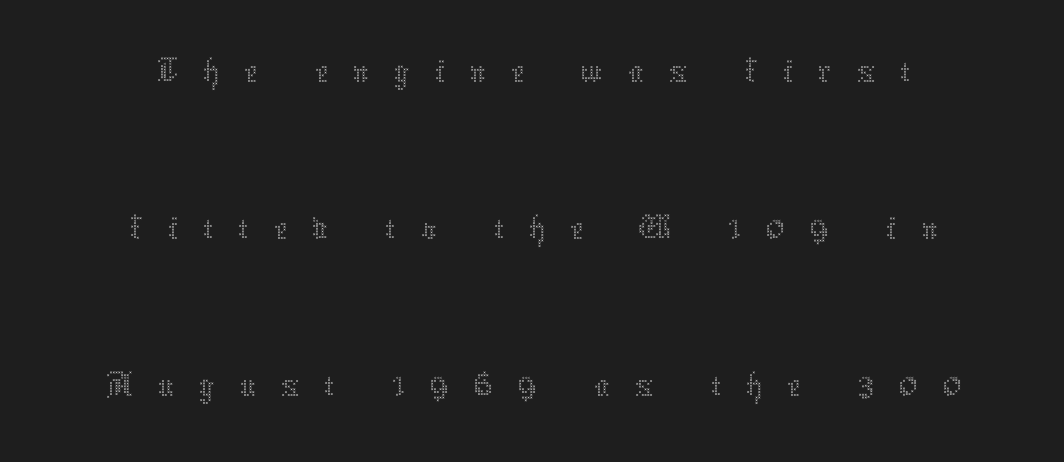
The image shows 78 px thin type, upright; set centered, loose line spacing (2.01x), unusually wide letter spacing (+0.31 em), not underlined; medium stroke contrast and a medium x-height.
